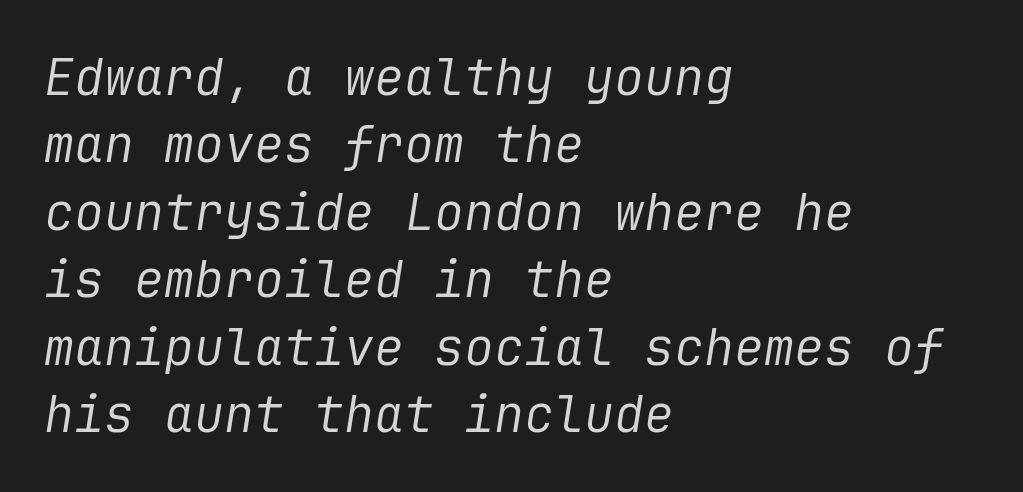
Is the type slanted? Yes — the strokes lean at a clear angle. The letterforms sit shoulder to shoulder at normal distance. Baseline-to-baseline distance is the conventional proportion of letter height. This reads as an unemphasized weight, regular at the heaviest. Clear beneath every line of the passage. Does the copy run flush right? No — it runs flush left.
